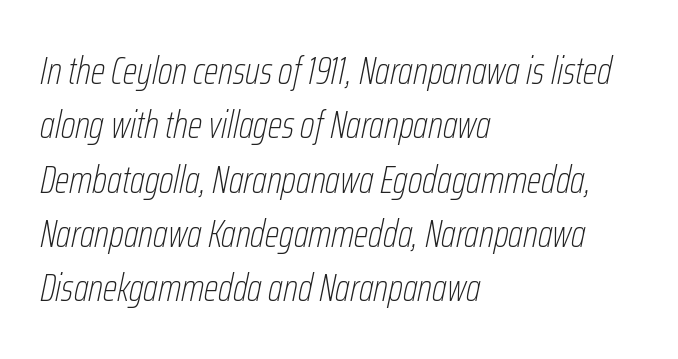
The image shows 38 px thin, condensed type, italic (leaning right); set left-aligned, normal line spacing (1.43x), normal letter spacing, not underlined; low stroke contrast and a medium x-height.
